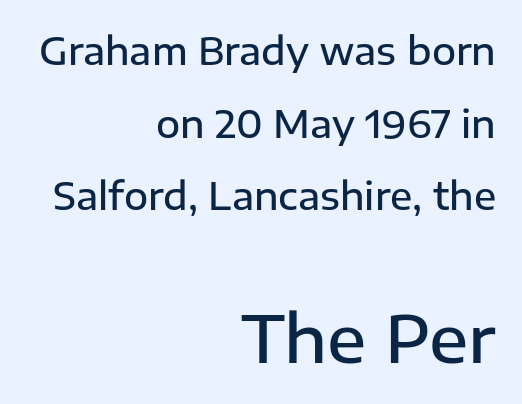
{"serif": "no", "italic": "no", "bold": "semi", "weight": "semibold", "width": "normal", "stroke_contrast": "low", "x_height": "medium", "monospaced": "no", "underline": "no", "align": "right", "line_spacing": "loose", "line_spacing_ratio": 1.96, "letter_spacing": "normal", "letter_spacing_em": 0.0, "larger_block": "second", "size_ratio": 1.76, "glyph_px": 65}
